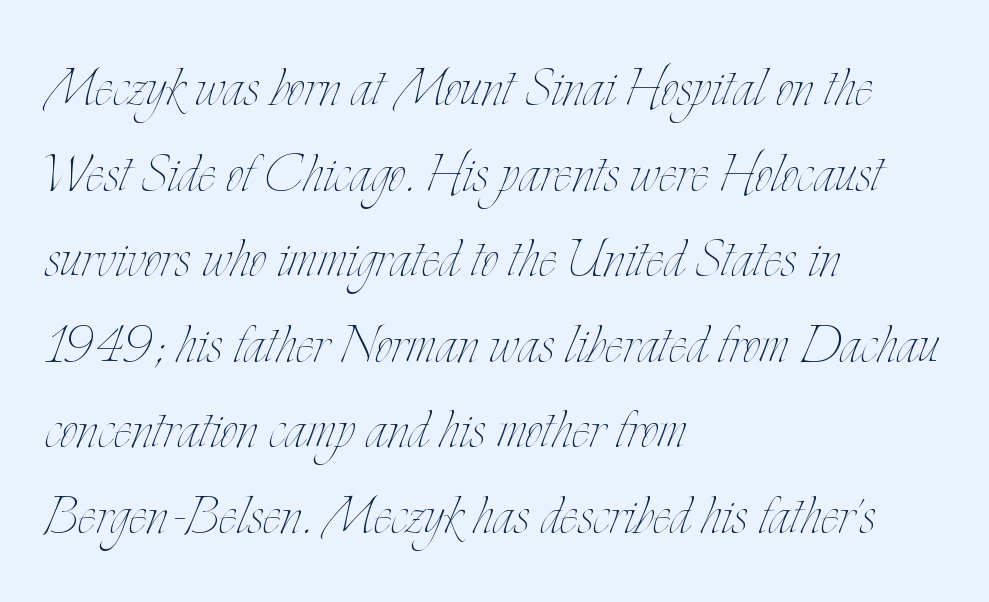
The image shows 69 px thin, condensed type; set left-aligned, line spacing 1.24x, normal letter spacing, not underlined; low stroke contrast and a small x-height.
